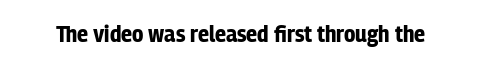
The image shows 24 px bold type, upright; set normal letter spacing, not underlined.
